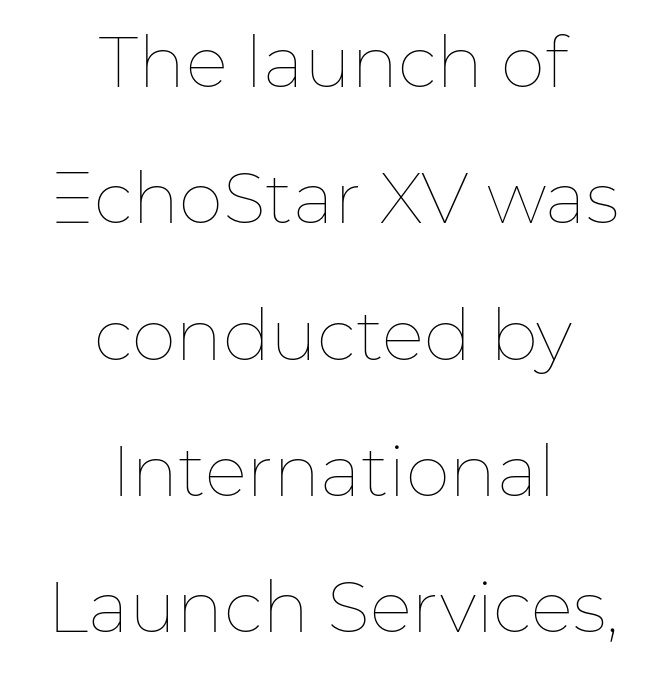
Q: Is the text bold? A: No.
Q: Is the text italic (slanted)? A: No, it is upright.
Q: Is the text underlined? A: No.
Q: How is the paragraph aligned? A: Centered.
Q: Is the spacing between letters normal or unusually wide? A: Normal.
Q: Is the spacing between lines tight, normal or loose? A: Loose.
Q: Width (condensed, normal, or wide)? A: Normal.
Q: Stroke contrast? A: Low.
Q: x-height? A: Medium.
Q: Monospaced? A: No.
